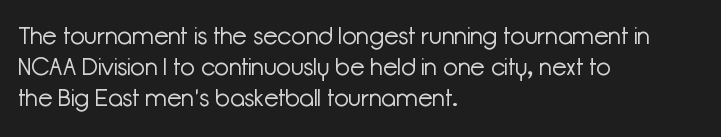
The image shows 24 px text type, upright; set left-aligned, normal line spacing (1.29x), normal letter spacing, not underlined.
